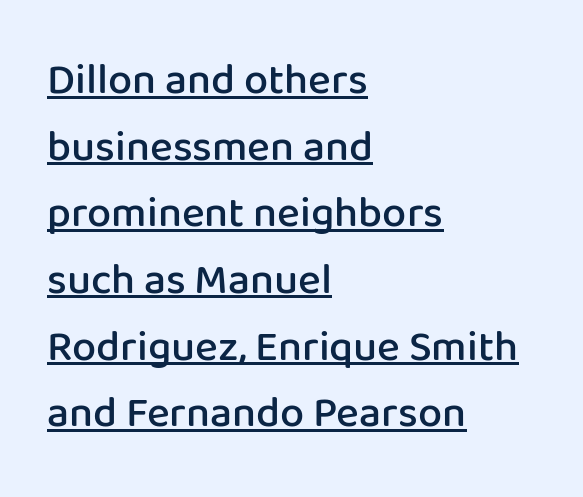
Q: Is the text bold? A: Semi-bold.
Q: Is the text italic (slanted)? A: No, it is upright.
Q: Is the typeface a serif or a sans-serif typeface? A: Sans-serif.
Q: Is the text underlined? A: Yes.
Q: How is the paragraph aligned? A: Left-aligned.
Q: Is the spacing between letters normal or unusually wide? A: Normal.
Q: Is the spacing between lines tight, normal or loose? A: Normal.
Q: Width (condensed, normal, or wide)? A: Normal.
Q: Stroke contrast? A: Low.
Q: x-height? A: Medium.
Q: Monospaced? A: No.
